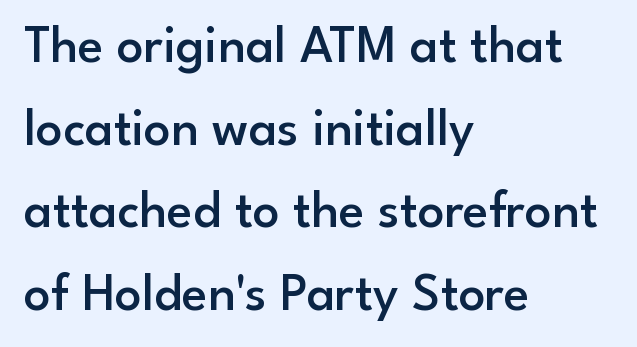
The image shows 53 px semibold sans-serif type, upright; set left-aligned, normal line spacing (1.56x), normal letter spacing, not underlined; low stroke contrast and a small x-height.
